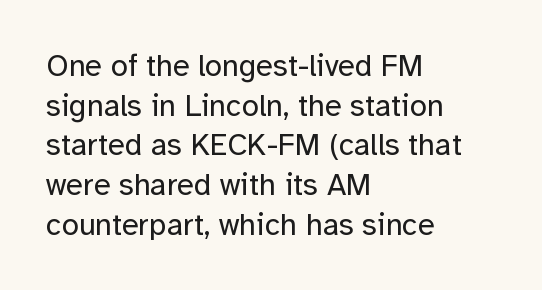
Q: Is the text bold? A: No.
Q: Is the text italic (slanted)? A: No, it is upright.
Q: Is the typeface a serif or a sans-serif typeface? A: Sans-serif.
Q: Is the text underlined? A: No.
Q: How is the paragraph aligned? A: Left-aligned.
Q: Is the spacing between letters normal or unusually wide? A: Normal.
Q: Is the spacing between lines tight, normal or loose? A: Normal.
Q: Width (condensed, normal, or wide)? A: Normal.
Q: Stroke contrast? A: Low.
Q: x-height? A: Medium.
Q: Monospaced? A: No.
